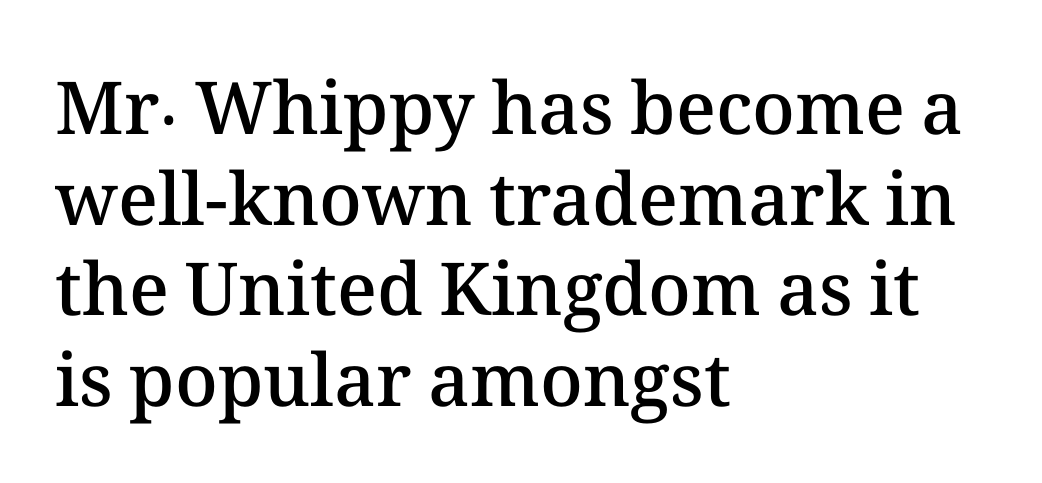
Line beginnings align vertically; line endings do not. Tracking value appears to be zero — textbook default spacing. You can tell it's not italic because the verticals are truly vertical. Stems and bowls a touch heavier than normal — semibold. Has an underline been added? It has not. This sample has the flowing, uneven cadence of proportional lettering.
